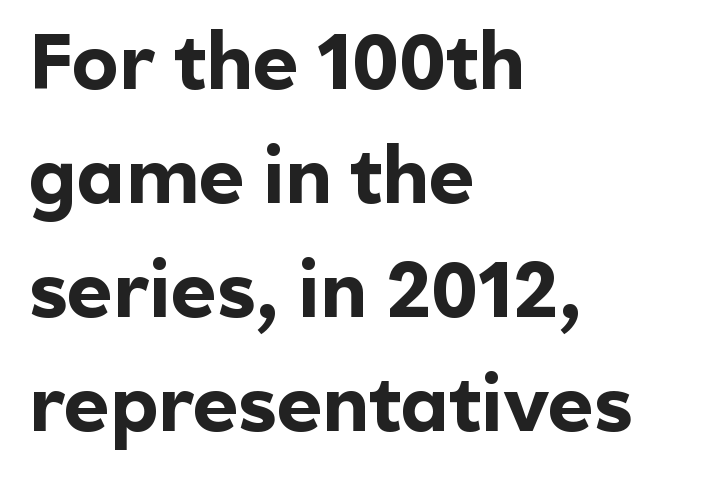
{"serif": "no", "italic": "no", "bold": "yes", "weight": "bold", "width": "normal", "x_height": "medium", "monospaced": "no", "underline": "no", "align": "left", "line_spacing": "normal", "line_spacing_ratio": 1.46, "letter_spacing": "normal", "letter_spacing_em": 0.0, "glyph_px": 78}
